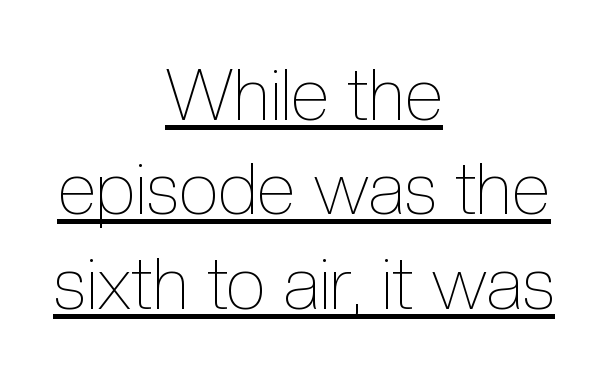
{"italic": "no", "bold": "no", "weight": "thin", "width": "condensed", "x_height": "medium", "monospaced": "no", "underline": "yes", "align": "center", "line_spacing": "normal", "line_spacing_ratio": 1.31, "letter_spacing": "normal", "letter_spacing_em": 0.0, "glyph_px": 72}
